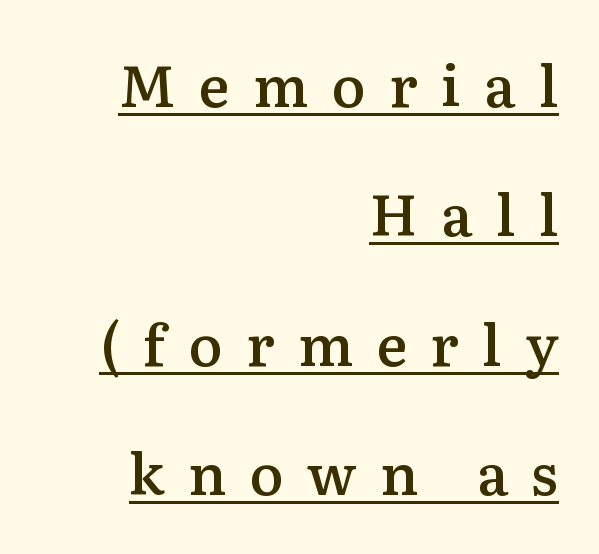
Q: Is the text bold? A: Semi-bold.
Q: Is the text italic (slanted)? A: No, it is upright.
Q: Is the typeface a serif or a sans-serif typeface? A: Serif.
Q: Is the text underlined? A: Yes.
Q: How is the paragraph aligned? A: Right-aligned.
Q: Is the spacing between letters normal or unusually wide? A: Unusually wide.
Q: Is the spacing between lines tight, normal or loose? A: Loose.
Q: Width (condensed, normal, or wide)? A: Normal.
Q: Stroke contrast? A: Medium.
Q: x-height? A: Medium.
Q: Monospaced? A: No.
